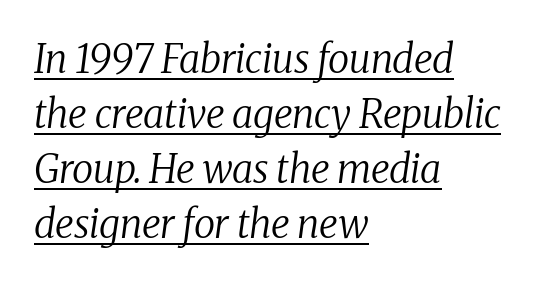
The image shows 39 px regular-weight serif type, italic (leaning right); set left-aligned, normal line spacing (1.41x), normal letter spacing, underlined; medium stroke contrast and a medium x-height.
